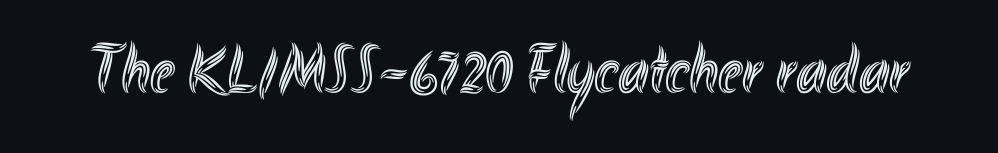
The image shows 69 px condensed type; set normal letter spacing, not underlined; a small x-height.
